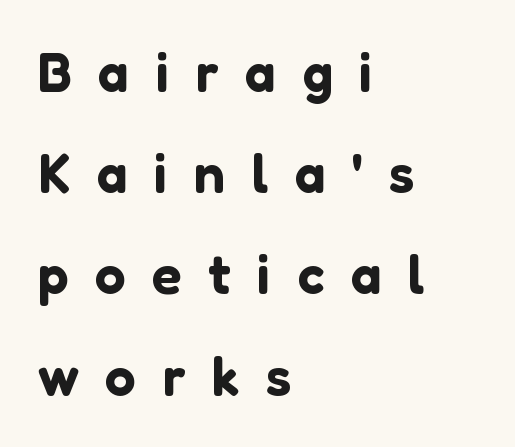
The image shows 55 px sans-serif type, upright; set left-aligned, line spacing 1.84x, unusually wide letter spacing (+0.48 em), not underlined; low stroke contrast and a medium x-height.
